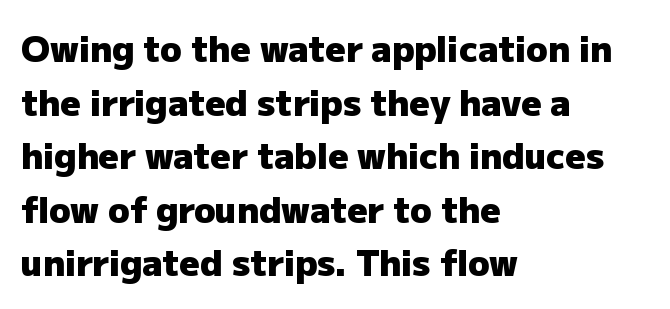
The image shows 35 px heavy sans-serif type, upright; set left-aligned, normal line spacing (1.53x), normal letter spacing, not underlined; low stroke contrast and a medium x-height.
